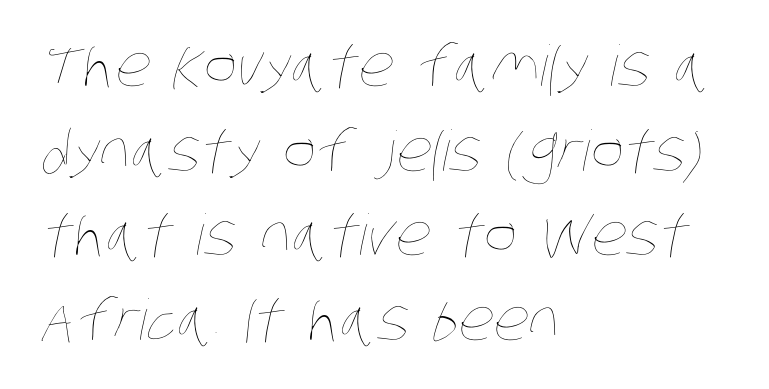
Q: Is the text bold? A: No.
Q: Is the text underlined? A: No.
Q: How is the paragraph aligned? A: Left-aligned.
Q: Is the spacing between letters normal or unusually wide? A: Normal.
Q: Is the spacing between lines tight, normal or loose? A: Normal.
Q: Width (condensed, normal, or wide)? A: Condensed.
Q: Stroke contrast? A: Low.
Q: x-height? A: Large.
Q: Monospaced? A: No.
